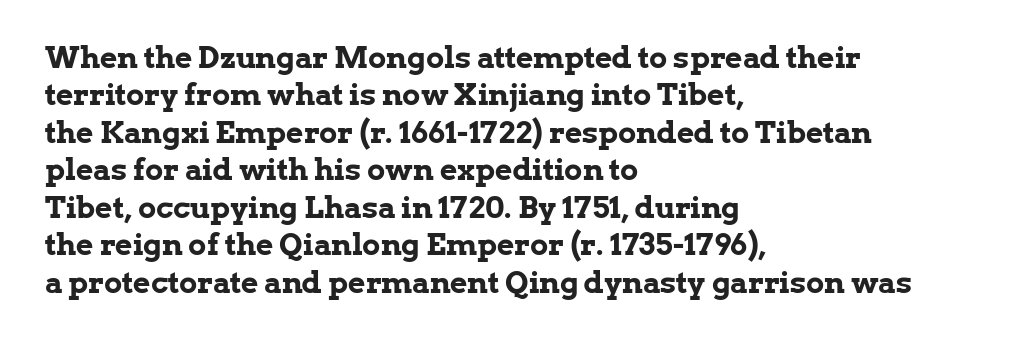
{"serif": "yes", "italic": "no", "bold": "yes", "weight": "bold", "width": "normal", "stroke_contrast": "low", "x_height": "medium", "monospaced": "no", "underline": "no", "align": "left", "line_spacing": "normal", "line_spacing_ratio": 1.25, "letter_spacing": "normal", "letter_spacing_em": 0.0, "glyph_px": 30}
